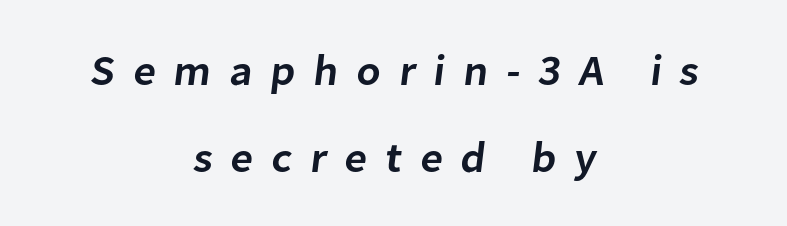
{"serif": "no", "bold": "semi", "weight": "semibold", "width": "normal", "stroke_contrast": "low", "x_height": "medium", "monospaced": "no", "underline": "no", "align": "center", "line_spacing": "loose", "line_spacing_ratio": 2.02, "letter_spacing": "wide", "letter_spacing_em": 0.42, "glyph_px": 43}
